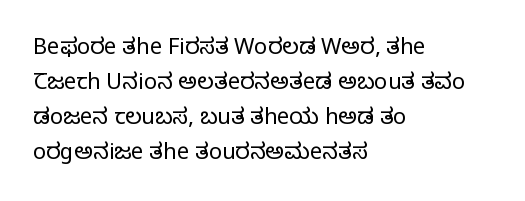
Every stem runs plumb, perpendicular to the baseline. Ink coverage per letter is moderate at most. Does extra space separate the letters? No, they use regular spacing. Line starts are locked; line ends wander. If you measured baseline to baseline, you'd find a middling distance.
